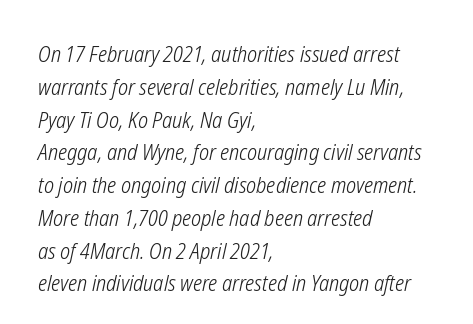
Nothing unusual about the tracking: characters are spaced as the font intends. This reads as an unemphasized weight, regular at the heaviest. The paragraph shown leans on its left margin. Does the lettering tilt? It does — this is italic. Reading down the column, the eye jumps a familiar distance to each next line.
